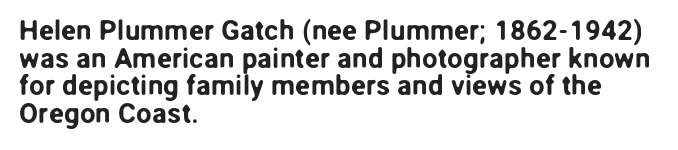
Q: Is the text italic (slanted)? A: No, it is upright.
Q: Is the typeface a serif or a sans-serif typeface? A: Sans-serif.
Q: Is the text underlined? A: No.
Q: How is the paragraph aligned? A: Left-aligned.
Q: Is the spacing between letters normal or unusually wide? A: Normal.
Q: Is the spacing between lines tight, normal or loose? A: Tight.
Q: Width (condensed, normal, or wide)? A: Normal.
Q: Stroke contrast? A: Low.
Q: x-height? A: Medium.
Q: Monospaced? A: No.
